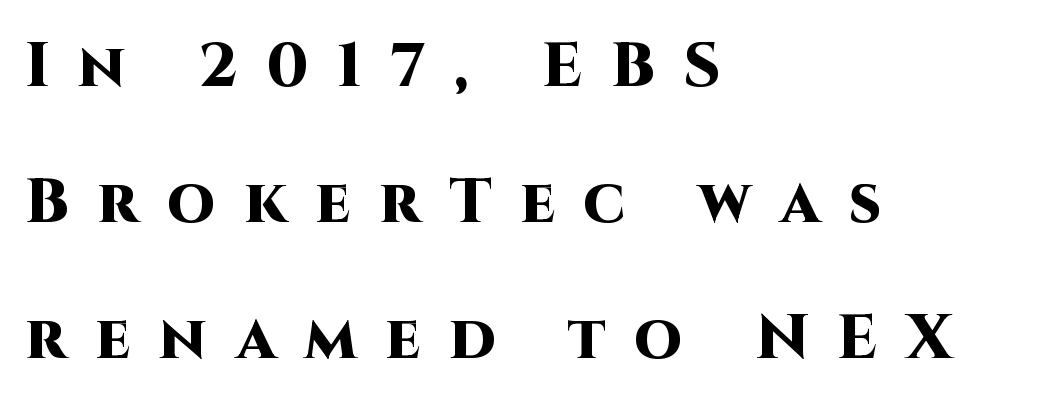
{"serif": "no", "italic": "no", "bold": "yes", "weight": "heavy", "width": "normal", "stroke_contrast": "high", "x_height": "large", "monospaced": "no", "underline": "no", "align": "left", "line_spacing": "loose", "line_spacing_ratio": 2.19, "letter_spacing": "wide", "letter_spacing_em": 0.46, "glyph_px": 62}
